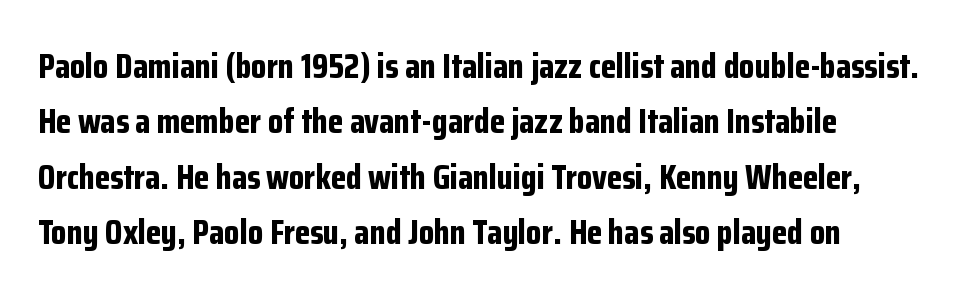
The baseline area is clear. These lines are rendered in a variable-pitch font. This is heavy type, rendered in bold. Regarding leading, the lines here are spaced in the standard way. Posture: straight, roman, zero tilt.
